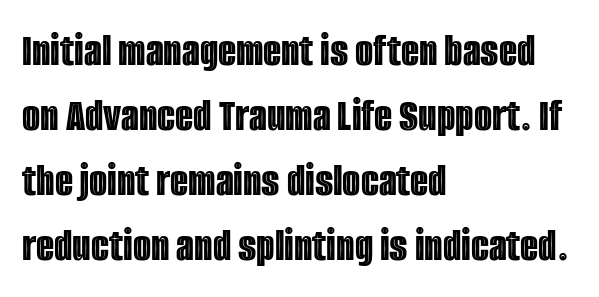
The image shows 47 px condensed type, upright; set left-aligned, normal line spacing (1.38x), normal letter spacing, not underlined; a large x-height.
